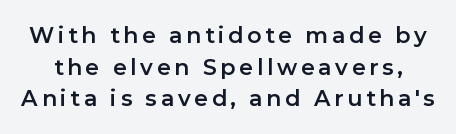
{"italic": "no", "underline": "no", "line_spacing": "normal", "line_spacing_ratio": 1.44, "glyph_px": 22}
